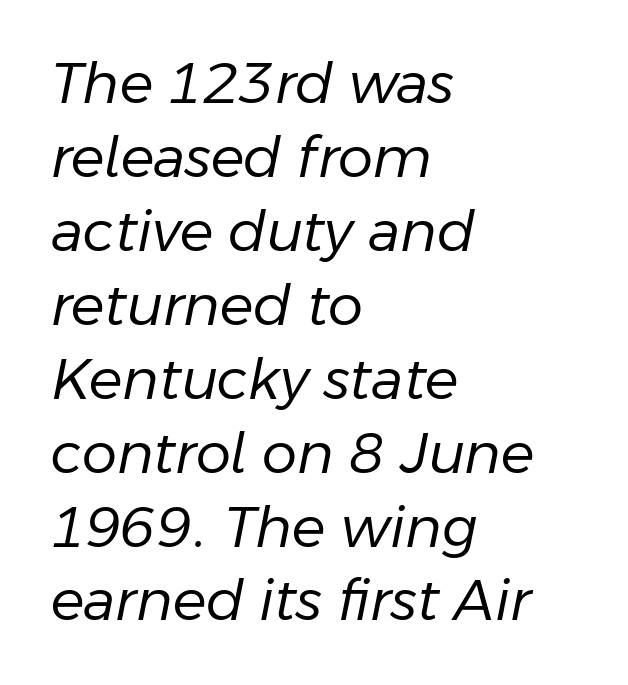
Reading down the column, the eye jumps a familiar distance to each next line. Reading down the block, your eye returns to a fixed left position each line. Is this a heavy cut? Hardly; it is regular or lighter. Glance below the letters and you will spot only blank space. Looks like regular typesetting: each glyph gets only the width it needs. The passage shown leans; its letterforms are oblique.
